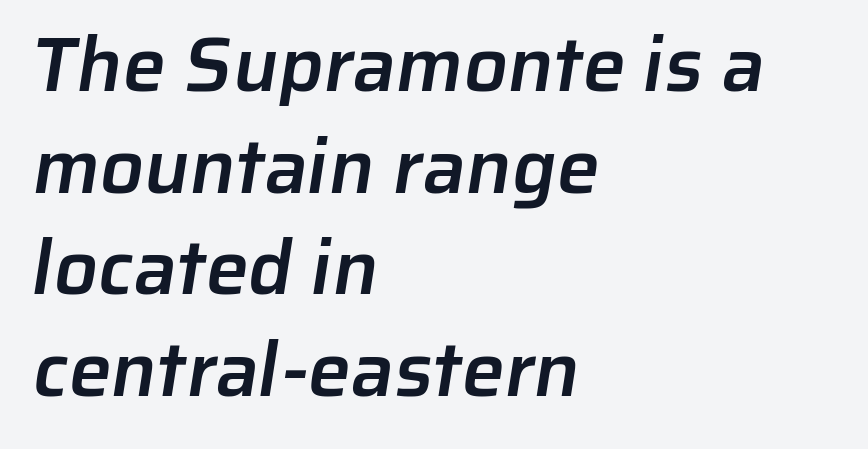
This sample is left-justified, so line endings fall wherever the words run out. Rows of type keep a routine distance in the vertical direction. Nobody drew a line under any word here. Standard letterfit; no display-style spreading of the glyphs.
